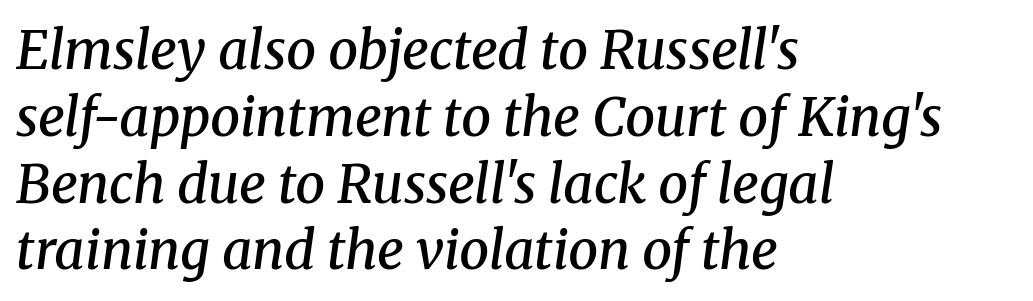
{"serif": "yes", "italic": "yes", "lean": "right", "slant_degrees": 8, "bold": "semi", "weight": "semibold", "width": "normal", "stroke_contrast": "medium", "x_height": "medium", "monospaced": "no", "underline": "no", "align": "left", "line_spacing": "normal", "line_spacing_ratio": 1.26, "letter_spacing": "normal", "letter_spacing_em": 0.0, "glyph_px": 53}
